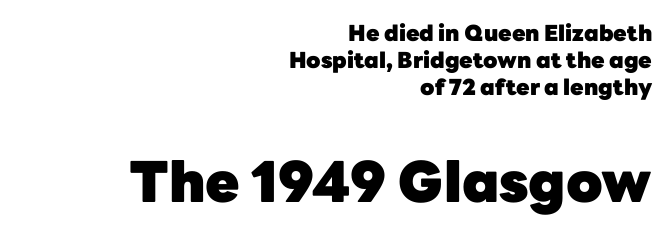
{"serif": "no", "italic": "no", "bold": "yes", "weight": "heavy", "width": "normal", "stroke_contrast": "low", "x_height": "medium", "monospaced": "no", "underline": "no", "align": "right", "line_spacing_ratio": 1.23, "letter_spacing": "normal", "letter_spacing_em": 0.0, "larger_block": "second", "size_ratio": 2.55, "glyph_px": 56}
